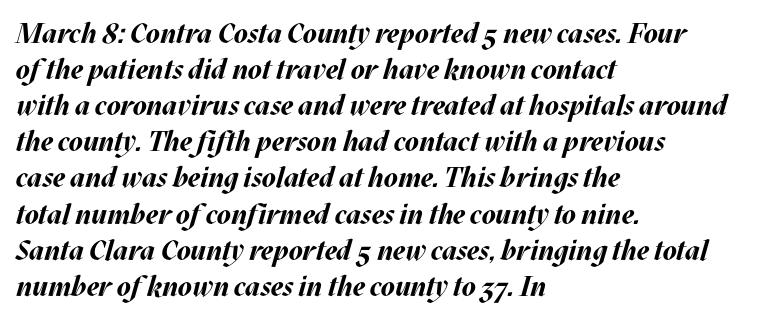
{"italic": "yes", "lean": "right", "slant_degrees": 17, "bold": "yes", "weight": "bold", "width": "normal", "stroke_contrast": "medium", "x_height": "large", "monospaced": "no", "underline": "no", "align": "left", "line_spacing": "normal", "line_spacing_ratio": 1.29, "letter_spacing": "normal", "letter_spacing_em": 0.0, "glyph_px": 28}
